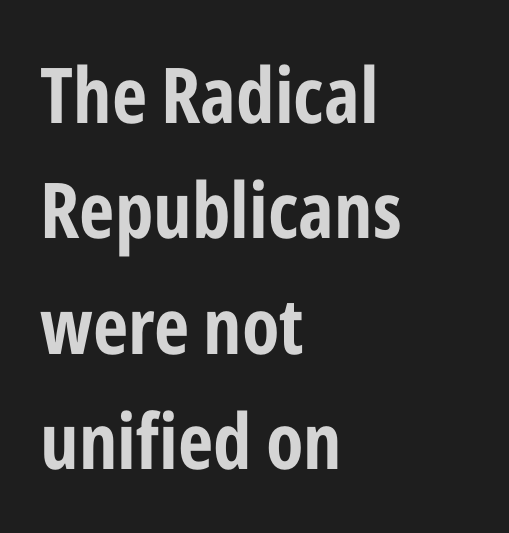
Spacing verdict: proportional, widths tailored to each character. Characters follow at the spacing the type designer built in. Check the space under the baseline: it is left empty. The font's upright variant was chosen for this text. The font family rendered here belongs to the sans-serif group.
